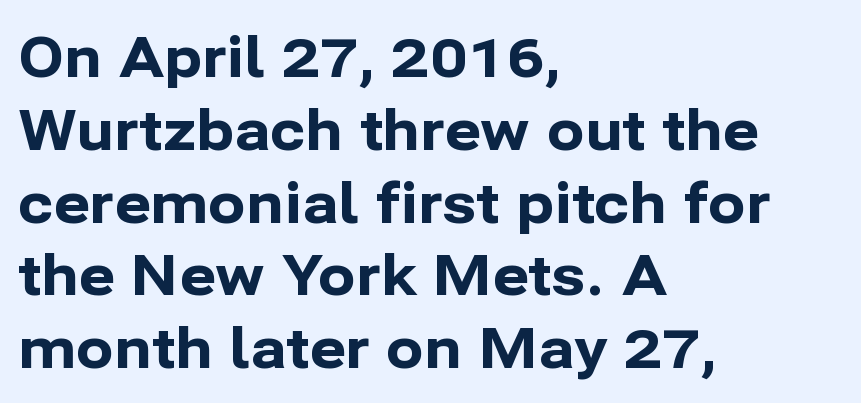
Q: Is the text bold? A: Yes.
Q: Is the text italic (slanted)? A: No, it is upright.
Q: Is the typeface a serif or a sans-serif typeface? A: Sans-serif.
Q: Is the text underlined? A: No.
Q: How is the paragraph aligned? A: Left-aligned.
Q: Is the spacing between letters normal or unusually wide? A: Normal.
Q: Is the spacing between lines tight, normal or loose? A: Normal.
Q: Width (condensed, normal, or wide)? A: Normal.
Q: Stroke contrast? A: Low.
Q: x-height? A: Medium.
Q: Monospaced? A: No.
